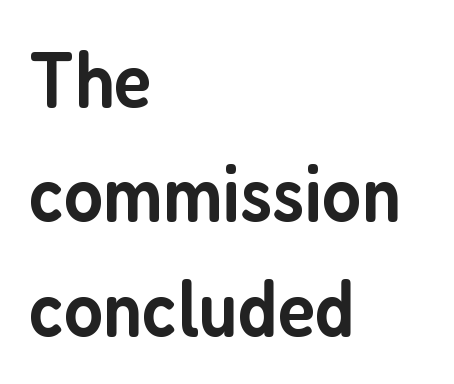
The image shows 80 px semibold, condensed sans-serif type, upright; set left-aligned, normal line spacing (1.43x), normal letter spacing, not underlined; low stroke contrast and a medium x-height.
